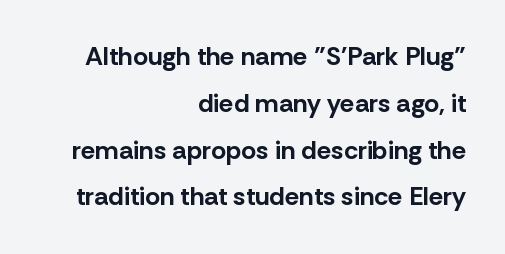
{"italic": "no", "bold": "yes", "underline": "no", "align": "right", "line_spacing_ratio": 1.8, "letter_spacing": "normal", "letter_spacing_em": 0.0, "glyph_px": 26}
